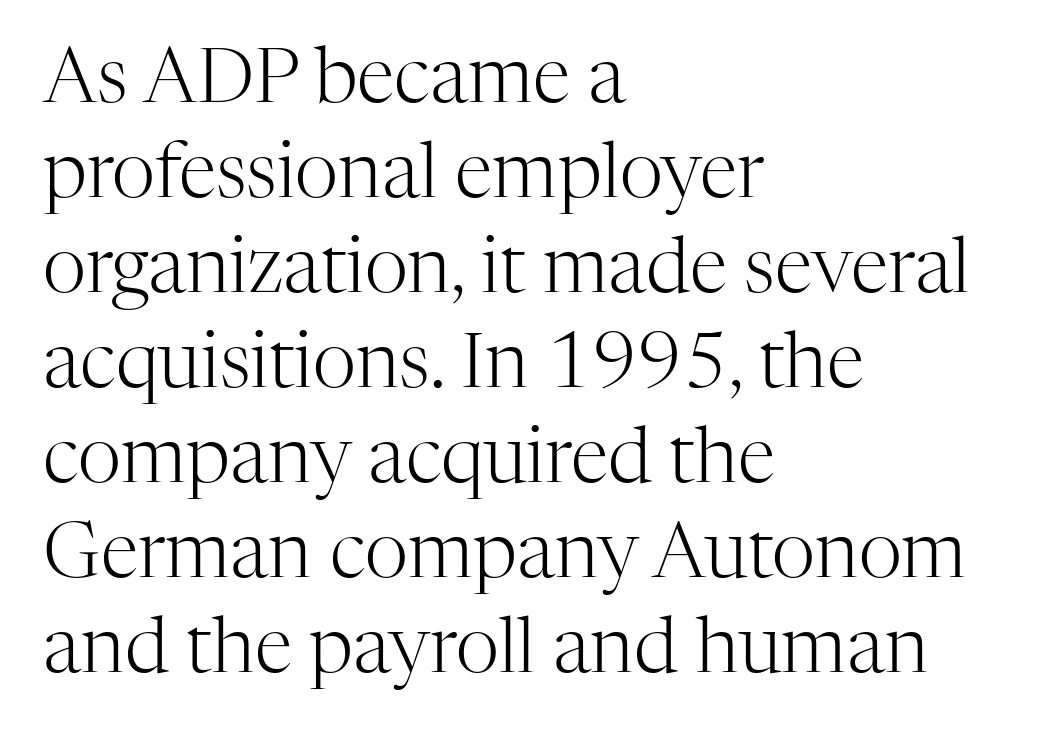
{"serif": "yes", "italic": "no", "bold": "no", "weight": "light", "width": "normal", "stroke_contrast": "high", "x_height": "medium", "monospaced": "no", "underline": "no", "align": "left", "line_spacing": "normal", "line_spacing_ratio": 1.25, "letter_spacing": "normal", "letter_spacing_em": 0.0, "glyph_px": 76}
